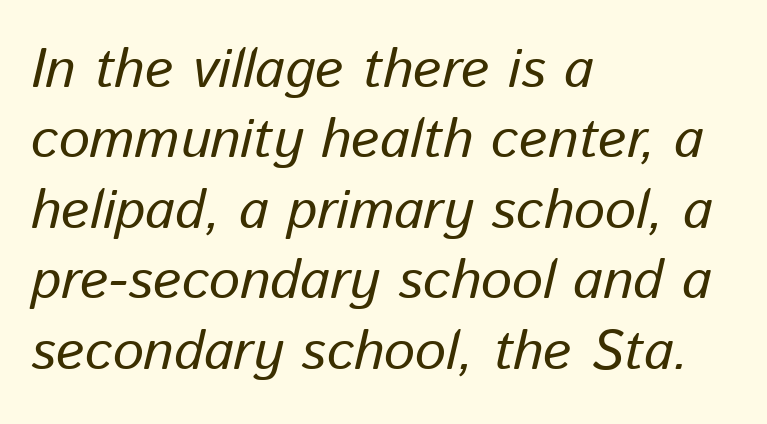
Visually the block forms a straight wall on the left and a jagged coastline on the right. Looking at the ascenders, they clearly lean. Clear beneath every line of the passage. You could not count columns in this text — the font is proportionally spaced. The line-height multiplier appears to be the usual default.
